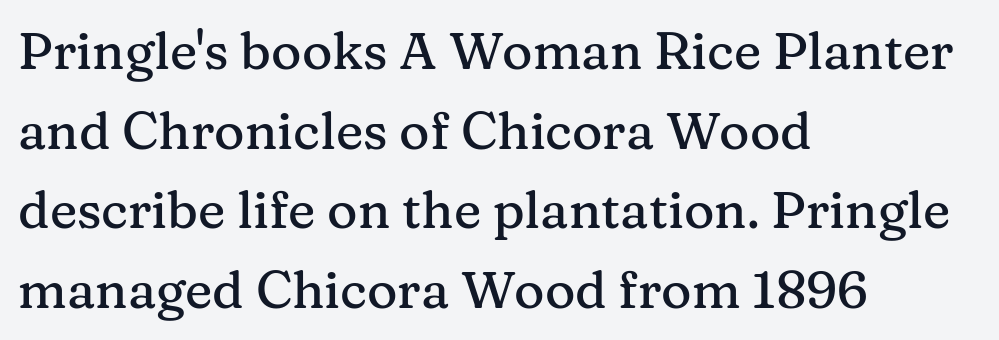
Quick note: interline space is typical. The string is rendered with underlining switched off. Character widths vary here, with narrow letters taking less room than wide ones. Does extra space separate the letters? No, they use regular spacing.
